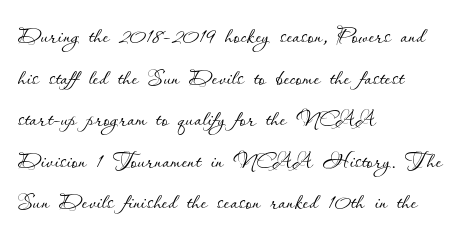
Looks like regular typesetting: each glyph gets only the width it needs. Glyph-to-glyph distance matches everyday printed text. A quiet, ordinary-to-light weight characterises the typeface. Leading matches the norm, producing a regular column.
